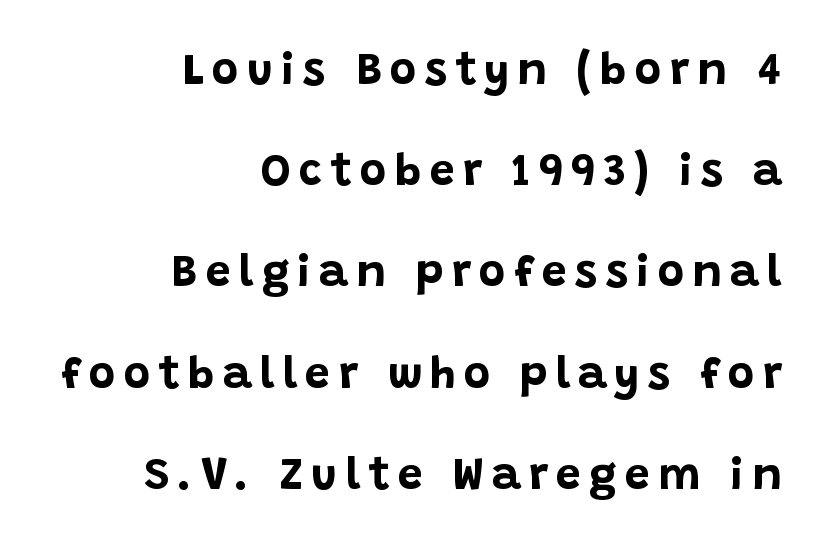
{"serif": "no", "italic": "no", "bold": "yes", "weight": "bold", "width": "normal", "stroke_contrast": "low", "x_height": "large", "monospaced": "no", "underline": "no", "align": "right", "line_spacing": "loose", "line_spacing_ratio": 2.25, "glyph_px": 45}
